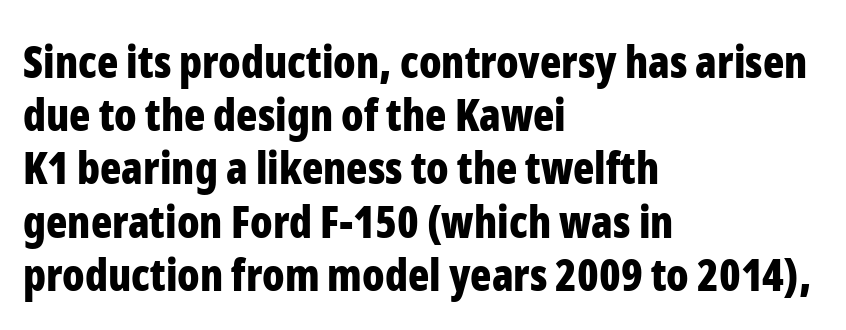
{"serif": "no", "italic": "no", "bold": "yes", "weight": "bold", "width": "condensed", "stroke_contrast": "low", "x_height": "medium", "monospaced": "no", "underline": "no", "align": "left", "line_spacing_ratio": 1.21, "letter_spacing": "normal", "letter_spacing_em": 0.0, "glyph_px": 44}
